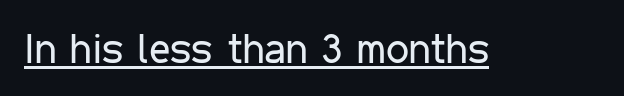
{"serif": "no", "italic": "no", "bold": "no", "weight": "regular", "width": "condensed", "stroke_contrast": "low", "x_height": "medium", "monospaced": "no", "underline": "yes", "letter_spacing": "normal", "letter_spacing_em": 0.0, "glyph_px": 41}
